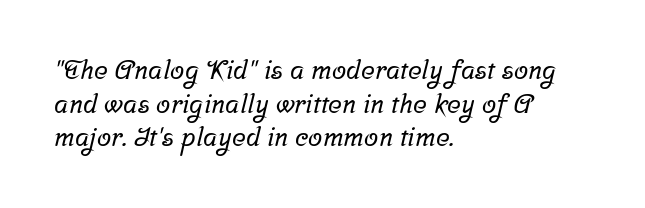
The image shows 26 px text type; set left-aligned, normal line spacing (1.29x), normal letter spacing, not underlined.
